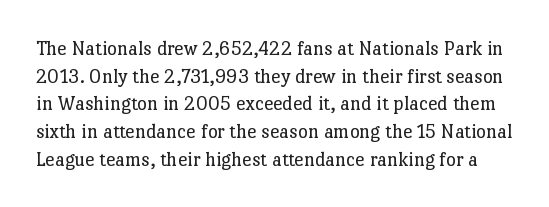
The image shows 21 px text type, upright; set normal line spacing (1.32x), normal letter spacing, not underlined.
